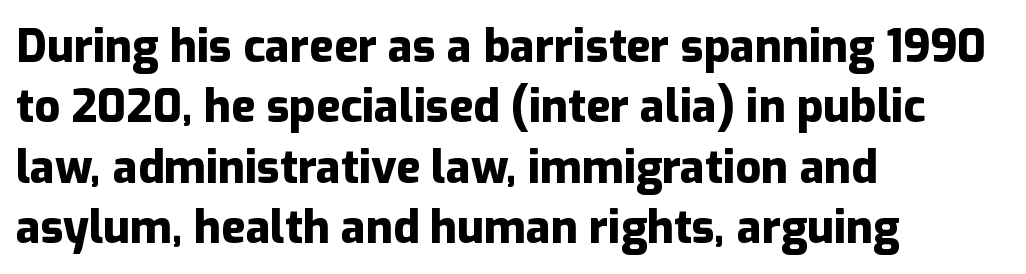
{"serif": "no", "italic": "no", "bold": "yes", "weight": "heavy", "width": "normal", "stroke_contrast": "low", "x_height": "medium", "monospaced": "no", "underline": "no", "align": "left", "line_spacing": "normal", "line_spacing_ratio": 1.34, "letter_spacing": "normal", "letter_spacing_em": 0.0, "glyph_px": 45}
